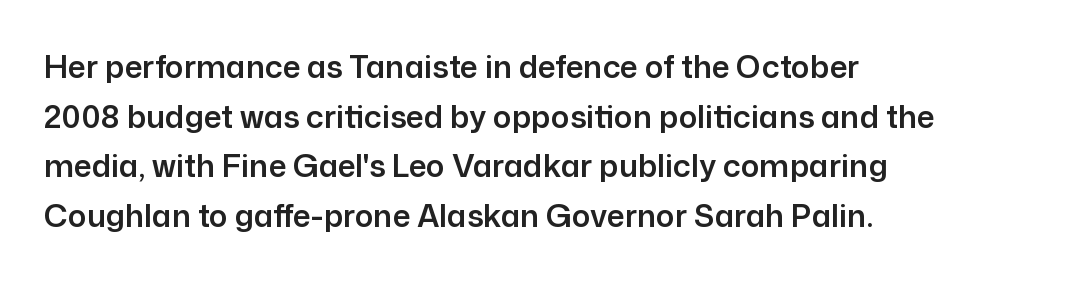
{"serif": "no", "italic": "no", "width": "normal", "stroke_contrast": "low", "x_height": "medium", "monospaced": "no", "underline": "no", "align": "left", "line_spacing": "normal", "line_spacing_ratio": 1.6, "letter_spacing": "normal", "letter_spacing_em": 0.0, "glyph_px": 31}
